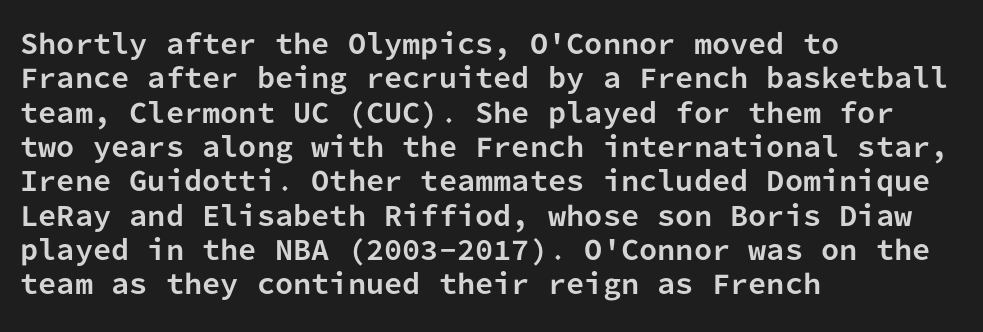
{"italic": "no", "bold": "yes", "underline": "no", "align": "left", "line_spacing": "normal", "line_spacing_ratio": 1.32, "letter_spacing": "normal", "letter_spacing_em": 0.0, "glyph_px": 26}
